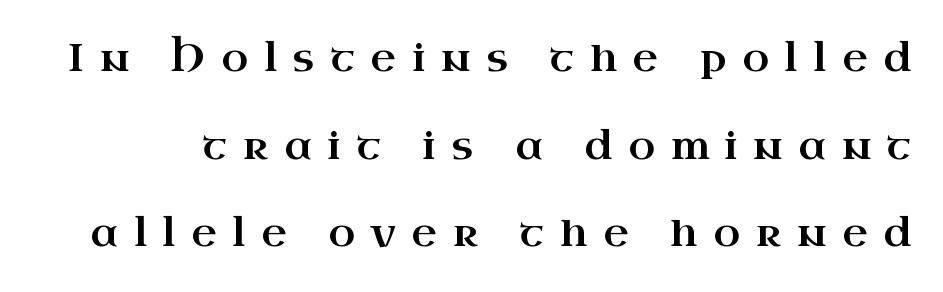
The image shows 39 px wide serif type, upright; set loose line spacing (2.25x), unusually wide letter spacing (+0.41 em), not underlined; high stroke contrast and a small x-height.
